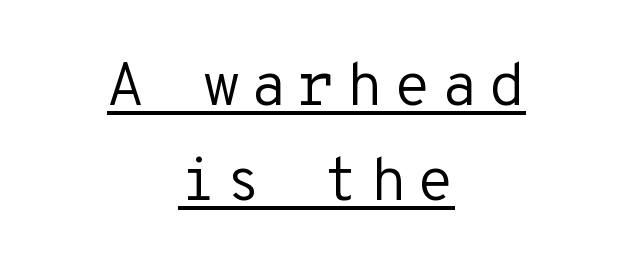
The block of text has a typical density, with ordinary space between rows. The letters march in equal steps, a hallmark of fixed-pitch type. Vertical stems look standard width or narrower in stroke. Does the copy run flush right? No — it is centered line by line. A baseline rule has been typeset under these characters. The designer went with a sans here, leaving each stem footless.
